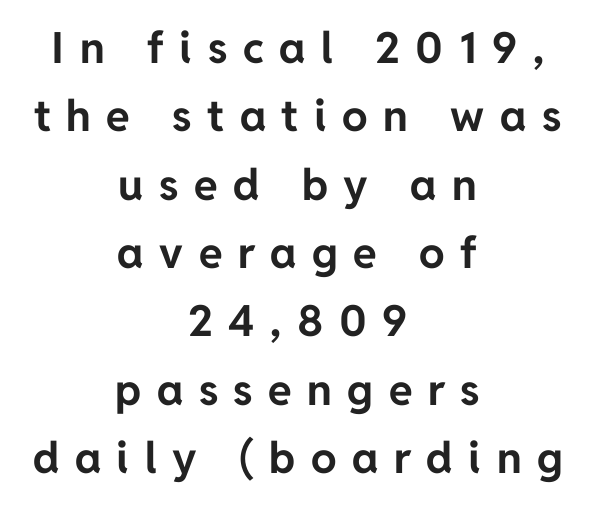
The image shows 43 px bold sans-serif type, upright; set centered, normal line spacing (1.59x), unusually wide letter spacing (+0.36 em), not underlined; low stroke contrast and a medium x-height.
